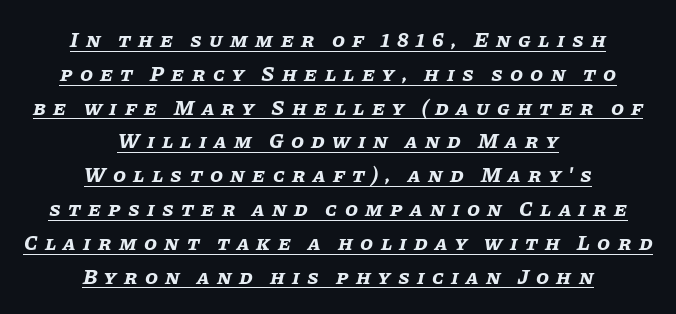
The image shows 21 px bold type, italic (leaning right); set centered, normal line spacing (1.61x), unusually wide letter spacing (+0.35 em), underlined.
